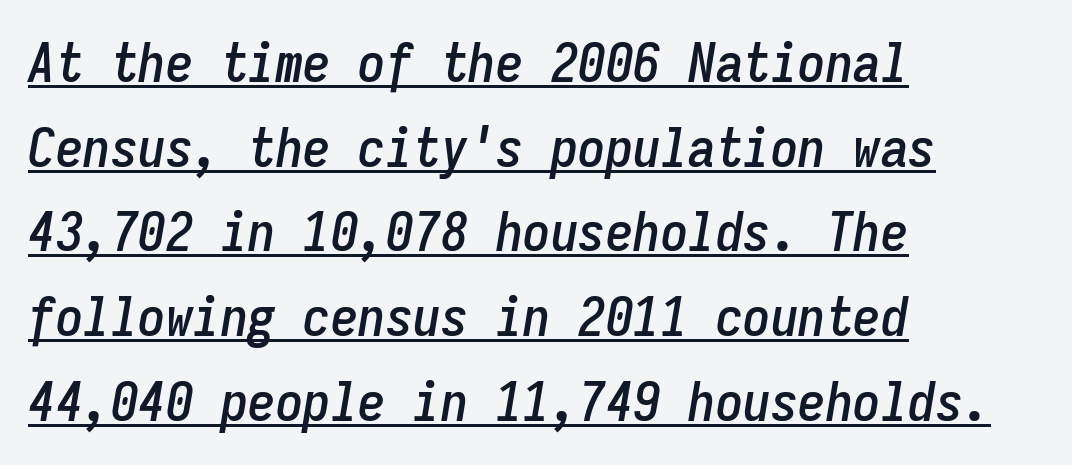
Glance below the letters and you will spot a drawn line. Designer's note — italics engaged. The horizontal fit of the characters is conventional and even. The lines in this sample share a left origin and differ only in where they stop. The line-height multiplier appears to be the usual default.
